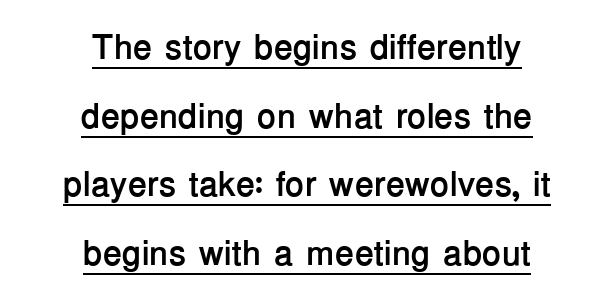
Letter spacing: default. Every word sits above its own underline. Does the copy run flush right? No — it is centered line by line. Successive baselines arrive slowly, with a big drop between each.
